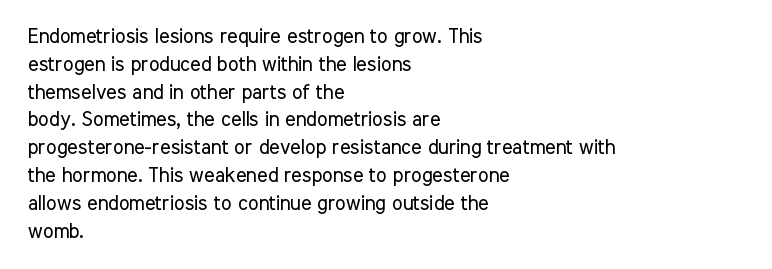
The image shows 20 px text type, upright; set left-aligned, normal line spacing (1.39x), normal letter spacing, not underlined.
